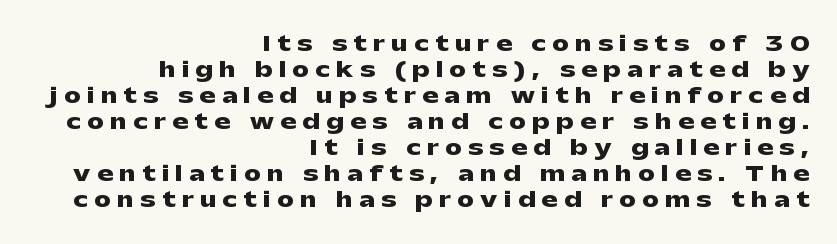
The image shows 21 px bold type, upright; set right-aligned, line spacing 1.24x, unusually wide letter spacing (+0.31 em), not underlined.
